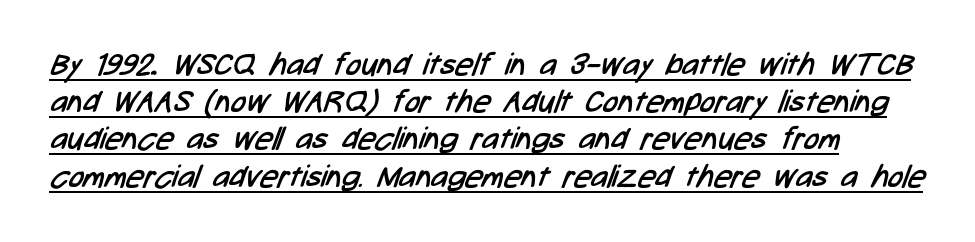
Q: Is the text bold? A: No.
Q: Is the typeface a serif or a sans-serif typeface? A: Sans-serif.
Q: Is the text underlined? A: Yes.
Q: Is the spacing between letters normal or unusually wide? A: Normal.
Q: Width (condensed, normal, or wide)? A: Condensed.
Q: Stroke contrast? A: Low.
Q: x-height? A: Medium.
Q: Monospaced? A: No.
